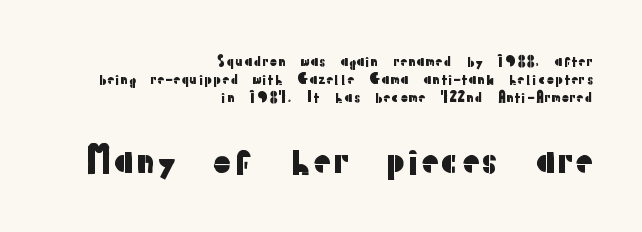
Leading: standard. A typesetter would mark this as roman, not italic. You could not count columns in this text — the font is proportionally spaced. This sample uses plain, unmodified letter spacing. This sample uses a sans-serif face. The letters in the lower block stand taller than those in the block above.
